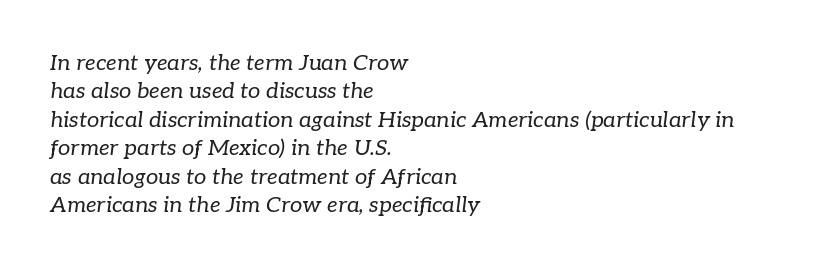
Q: Is the text bold? A: No.
Q: Is the text italic (slanted)? A: Yes, it leans right by about 7 degrees.
Q: Is the text underlined? A: No.
Q: How is the paragraph aligned? A: Left-aligned.
Q: Is the spacing between letters normal or unusually wide? A: Normal.
Q: Is the spacing between lines tight, normal or loose? A: Normal.
